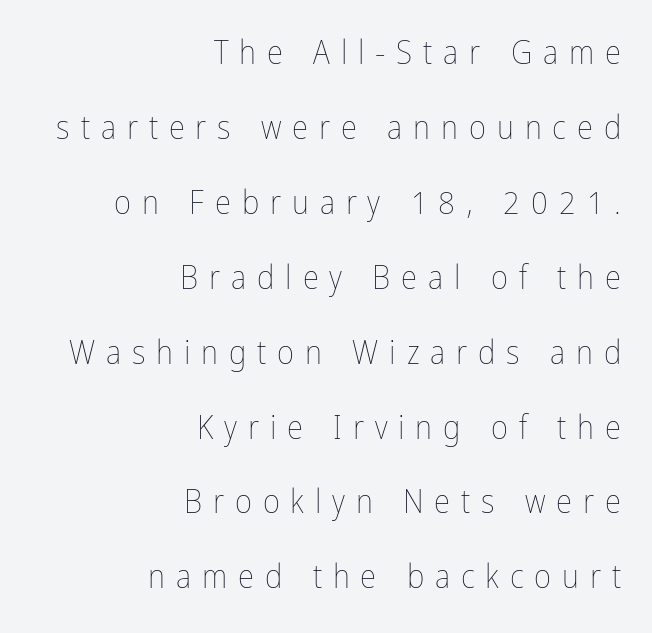
Q: Is the text bold? A: No.
Q: Is the text italic (slanted)? A: No, it is upright.
Q: Is the text underlined? A: No.
Q: How is the paragraph aligned? A: Right-aligned.
Q: Is the spacing between letters normal or unusually wide? A: Unusually wide.
Q: Is the spacing between lines tight, normal or loose? A: Loose.
Q: Width (condensed, normal, or wide)? A: Condensed.
Q: Stroke contrast? A: Low.
Q: x-height? A: Medium.
Q: Monospaced? A: No.
